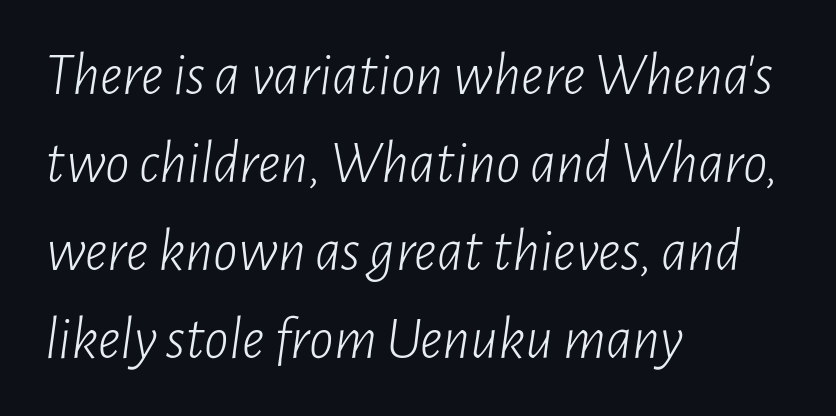
{"italic": "yes", "lean": "right", "slant_degrees": 7, "bold": "no", "weight": "light", "width": "condensed", "stroke_contrast": "low", "x_height": "medium", "monospaced": "no", "underline": "no", "align": "left", "line_spacing": "normal", "line_spacing_ratio": 1.44, "letter_spacing": "normal", "letter_spacing_em": 0.0, "glyph_px": 61}
